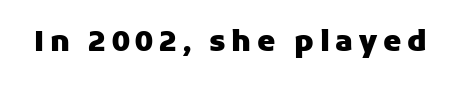
The image shows 29 px heavy sans-serif type, upright; set unusually wide letter spacing (+0.2 em), not underlined; low stroke contrast and a medium x-height.
